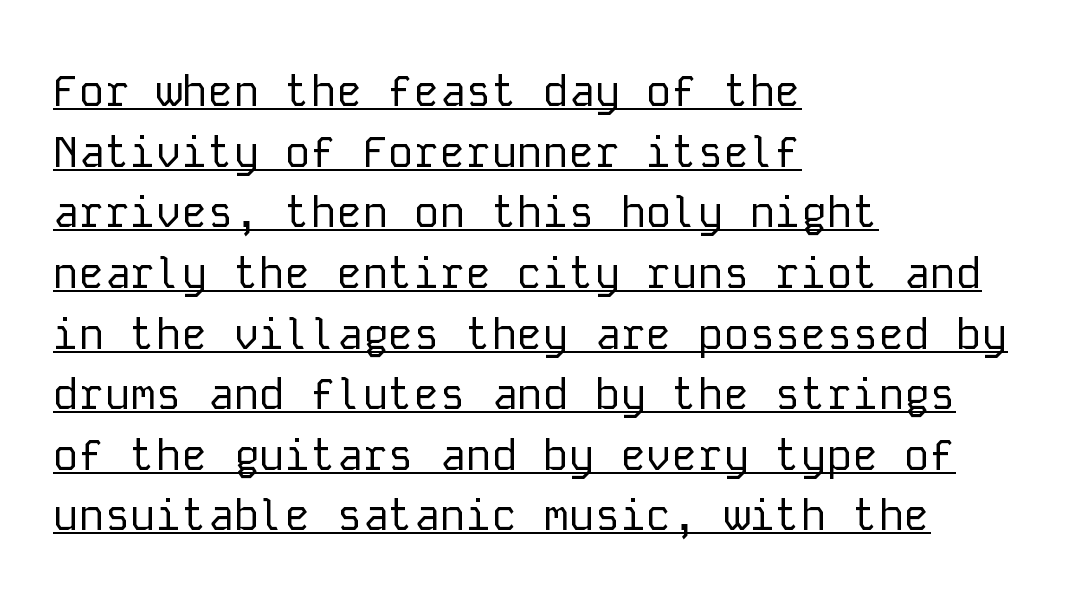
No extra ink here — the face is not bold. Whoever set this chose a conventional vertical rhythm. Vertical strokes here are truly vertical. Words appear dense and cohesive because spacing is normal. Does the type have serifs? No, each stem ends abruptly. Descenders here cross a horizontal rule under the line.
